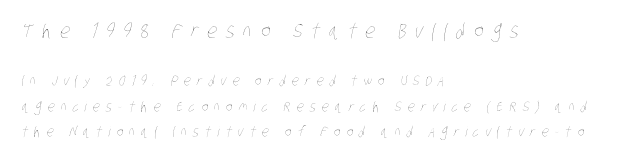
The image shows 20 px text type; set left-aligned, line spacing 1.82x, unusually wide letter spacing (+0.44 em), not underlined; the first (top) block is 1.43x larger.
